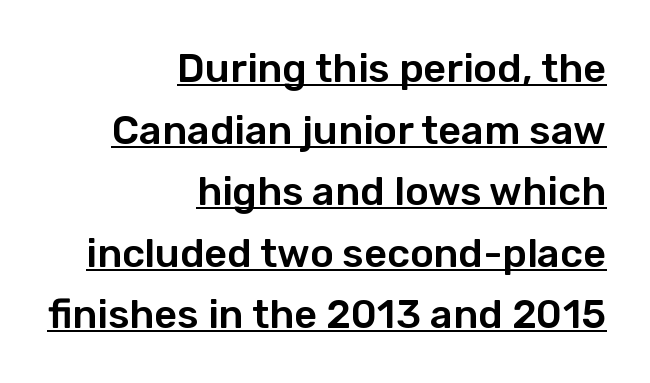
Q: Is the text italic (slanted)? A: No, it is upright.
Q: Is the typeface a serif or a sans-serif typeface? A: Sans-serif.
Q: Is the text underlined? A: Yes.
Q: How is the paragraph aligned? A: Right-aligned.
Q: Is the spacing between letters normal or unusually wide? A: Normal.
Q: Is the spacing between lines tight, normal or loose? A: Normal.
Q: Width (condensed, normal, or wide)? A: Normal.
Q: Stroke contrast? A: Low.
Q: x-height? A: Medium.
Q: Monospaced? A: No.
